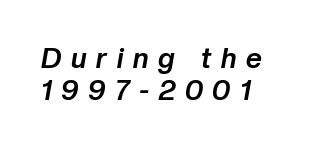
The rendering uses natural spacing where letterforms have individual widths. In terms of letterspacing, this is a distinctly airy, spread setting. Summary of vertical rhythm: compact, with narrow interline spacing. Each glyph is drawn with heavy, bold strokes. The lettering tilts uniformly, giving the passage an italic look. The compositor pushed each line to the left boundary.
